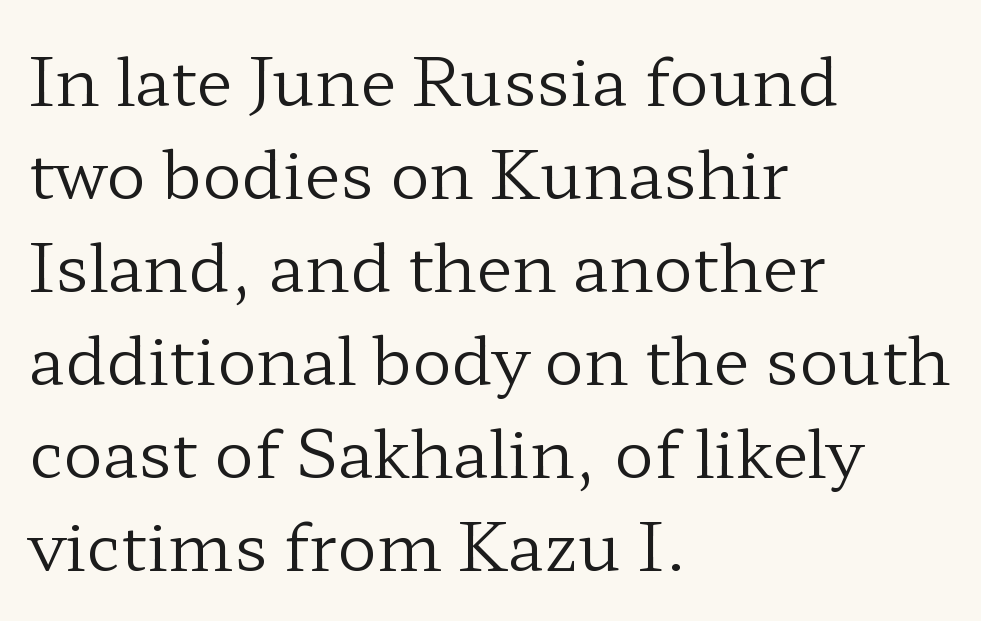
A student would call this left alignment; a typographer would say flush left, rag right. The baseline area is clear. The letters advance in unequal steps, a hallmark of proportional type. The font family rendered here belongs to the serif group. The strokes are not fattened; the text isn't bold. Style check: upright.
